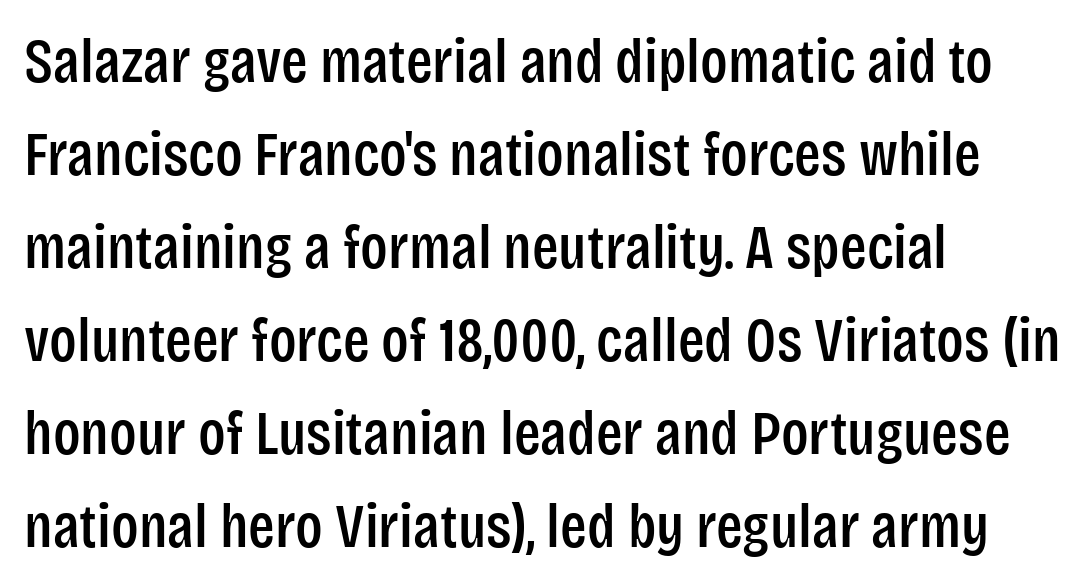
The image shows 62 px condensed sans-serif type, upright; set left-aligned, normal line spacing (1.5x), normal letter spacing, not underlined; low stroke contrast and a large x-height.
